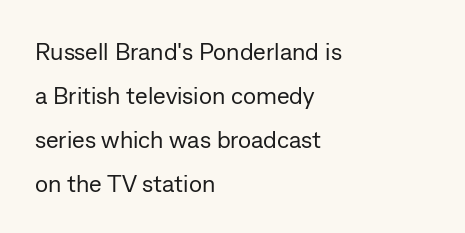
Tracking value appears to be zero — textbook default spacing. Left-aligned paragraph, ragged on the right. Descenders hang freely into open space. The letterforms sit at book weight or below. The specimen reads as upright at a glance.
